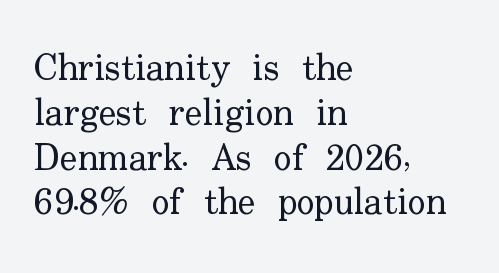
Q: Is the text bold? A: No.
Q: Is the text italic (slanted)? A: No, it is upright.
Q: Is the typeface a serif or a sans-serif typeface? A: Serif.
Q: Is the text underlined? A: No.
Q: How is the paragraph aligned? A: Left-aligned.
Q: Is the spacing between letters normal or unusually wide? A: Normal.
Q: Width (condensed, normal, or wide)? A: Normal.
Q: Stroke contrast? A: Low.
Q: x-height? A: Small.
Q: Monospaced? A: No.
